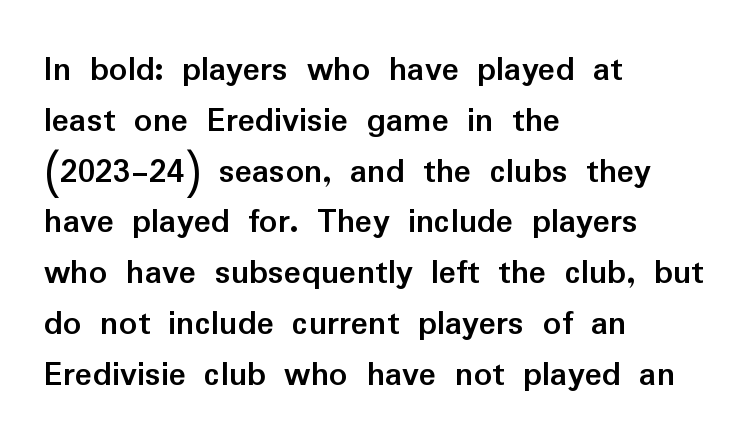
Q: Is the text bold? A: Yes.
Q: Is the text italic (slanted)? A: No, it is upright.
Q: Is the typeface a serif or a sans-serif typeface? A: Sans-serif.
Q: Is the text underlined? A: No.
Q: How is the paragraph aligned? A: Left-aligned.
Q: Is the spacing between letters normal or unusually wide? A: Normal.
Q: Is the spacing between lines tight, normal or loose? A: Normal.
Q: Width (condensed, normal, or wide)? A: Normal.
Q: Stroke contrast? A: Low.
Q: x-height? A: Medium.
Q: Monospaced? A: No.
